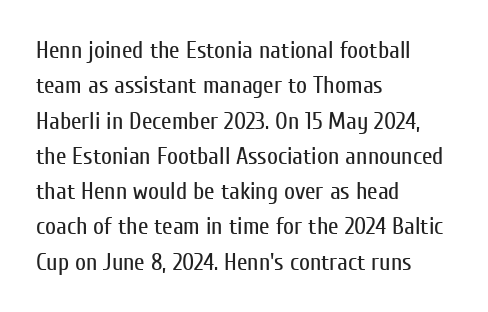
The image shows 24 px text type, upright; set left-aligned, normal line spacing (1.47x), normal letter spacing, not underlined.
